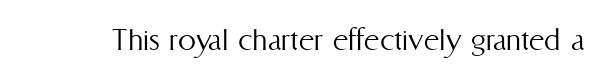
These lines are rendered in a variable-pitch font. The specimen reads as upright at a glance. Each word holds together tightly as a unit, with standard inter-letter gaps. Any mark beneath the type? The region is blank. Stems and bowls with no extra thickness — not bold.
